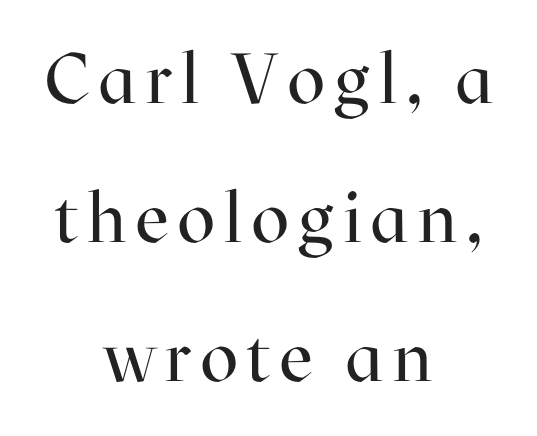
Examine the stroke ends and you'll spot serifs. Unlike italic type, these characters show no tilt at all. Heaviness? Minimal to ordinary, like unemphasized prose. Leading: increased. Nobody drew a line under any word here.
